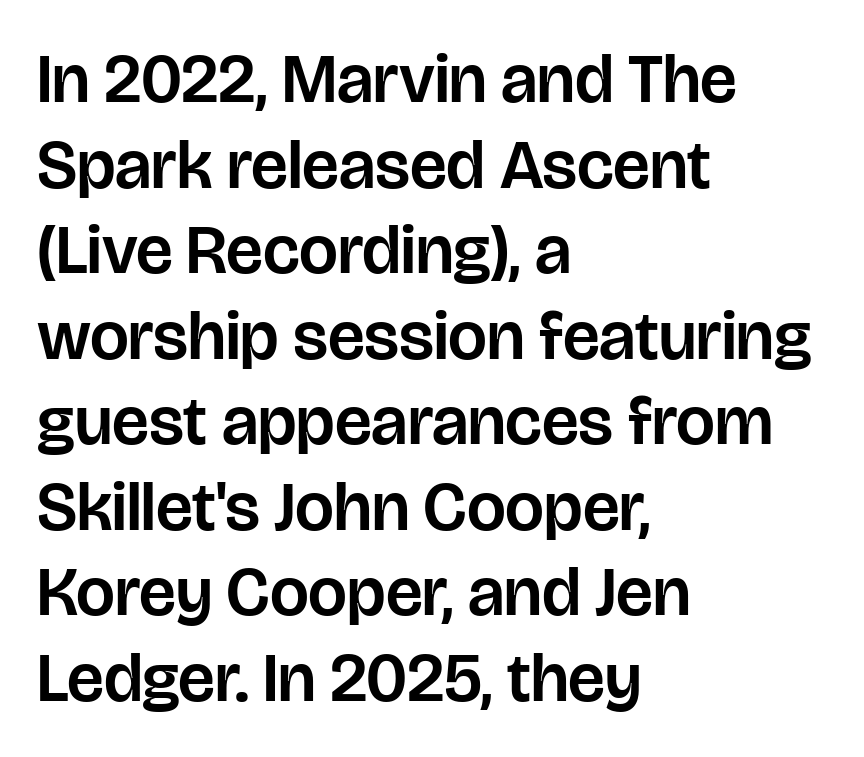
This sample uses plain, unmodified letter spacing. Is there any slant? The stems are plumb. Do the characters align in a grid? No, the font is proportional. The passage is arranged the way most books set body copy — flush left. Typographically, this falls in the sans-serif category. The zone under the glyphs is completely vacant.
